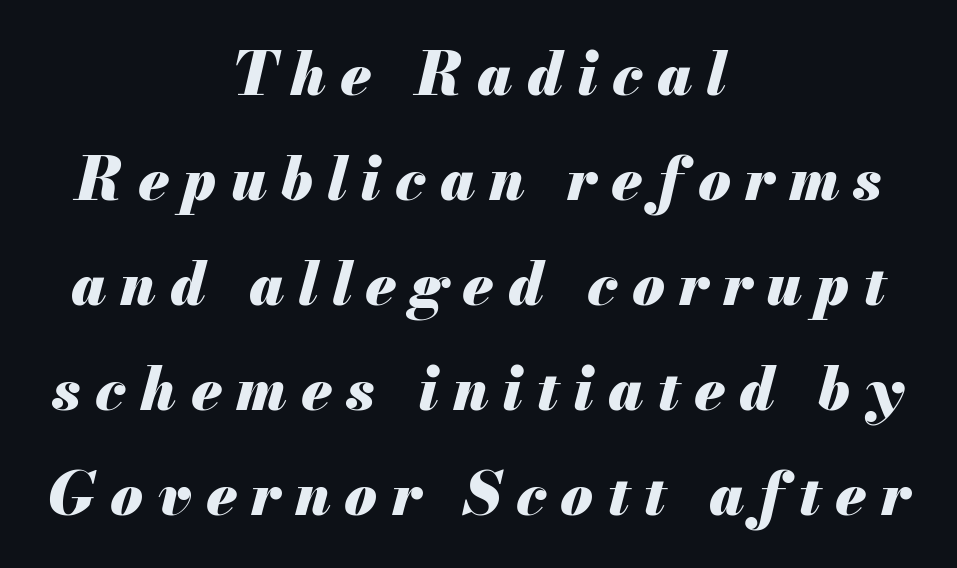
{"italic": "yes", "lean": "right", "slant_degrees": 13, "bold": "yes", "weight": "heavy", "width": "normal", "stroke_contrast": "medium", "x_height": "small", "monospaced": "no", "underline": "no", "align": "center", "line_spacing_ratio": 1.78, "letter_spacing": "wide", "letter_spacing_em": 0.24, "glyph_px": 59}
